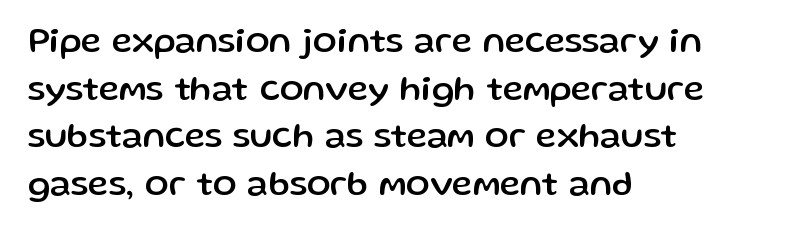
Q: Is the text italic (slanted)? A: No, it is upright.
Q: Is the typeface a serif or a sans-serif typeface? A: Sans-serif.
Q: Is the text underlined? A: No.
Q: How is the paragraph aligned? A: Left-aligned.
Q: Is the spacing between letters normal or unusually wide? A: Normal.
Q: Is the spacing between lines tight, normal or loose? A: Normal.
Q: Width (condensed, normal, or wide)? A: Normal.
Q: Stroke contrast? A: Low.
Q: x-height? A: Medium.
Q: Monospaced? A: No.
